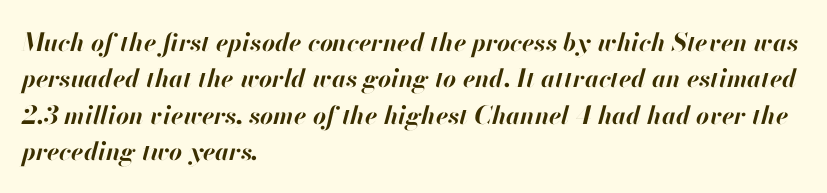
The image shows 25 px bold type, italic (leaning right); set left-aligned, normal line spacing (1.46x), normal letter spacing, not underlined.
